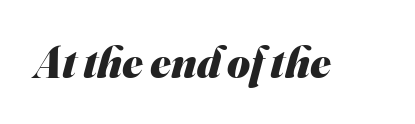
The image shows 44 px heavy sans-serif type; set normal letter spacing, not underlined; medium stroke contrast and a small x-height.
